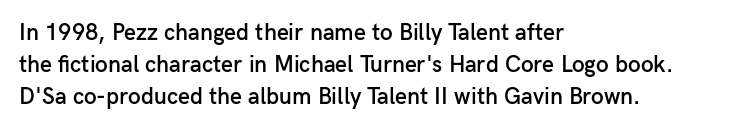
Compared with an ordinary text face, these strokes are moderately heavier — a semibold. Unlike italic type, these characters show no tilt at all. The leading is moderate, giving the passage an even texture. No extra tracking has been applied to these lines.
